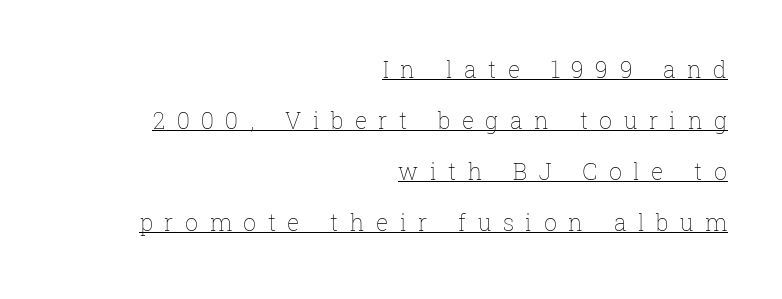
Q: Is the text bold? A: No.
Q: Is the text italic (slanted)? A: No, it is upright.
Q: Is the text underlined? A: Yes.
Q: How is the paragraph aligned? A: Right-aligned.
Q: Is the spacing between letters normal or unusually wide? A: Unusually wide.
Q: Is the spacing between lines tight, normal or loose? A: Loose.
